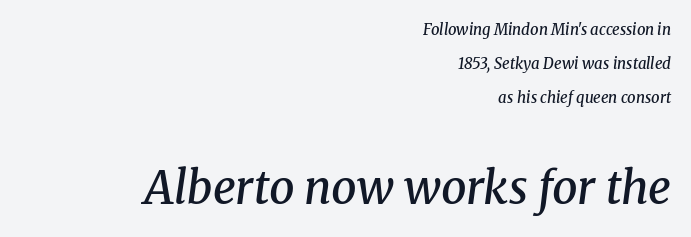
The image shows 45 px semibold serif type, italic (leaning right); set right-aligned, loose line spacing (2.28x), normal letter spacing, not underlined; the second (bottom) block is 3.0x larger; medium stroke contrast and a medium x-height.
